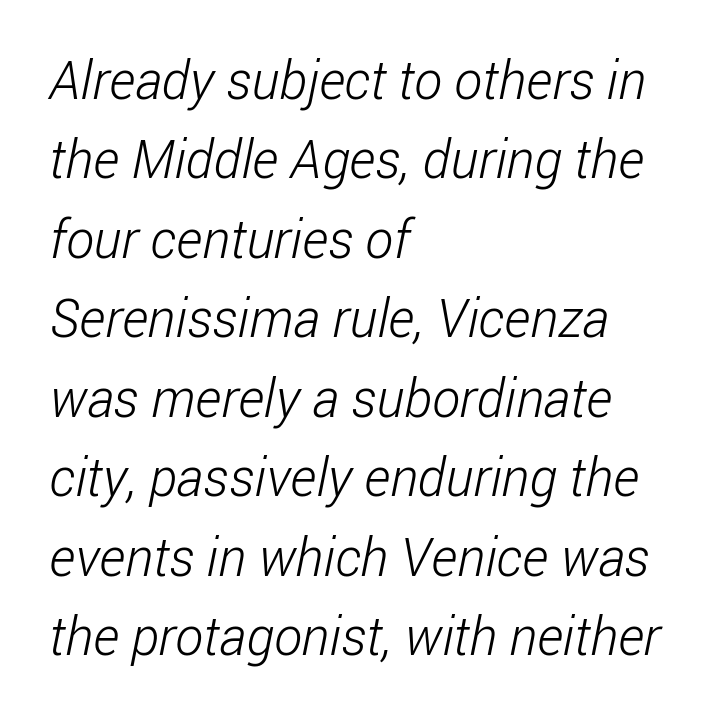
Descenders hang freely into open space. Layout note: lines flush left. The typeface has the unassuming heft of standard copy or less. I'd call this a sans setting — the letters go barefoot. Note the varied advance widths — an 'i' is clearly narrower than an 'm'. There is no visible air inserted between adjacent glyphs.
